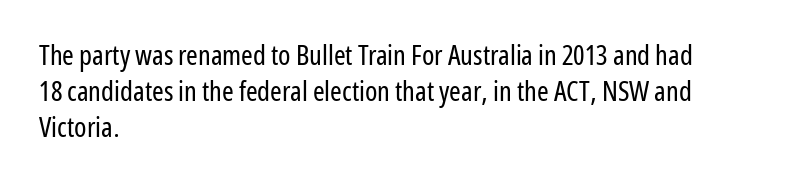
The image shows 28 px regular-weight, condensed sans-serif type, upright; set left-aligned, normal line spacing (1.28x), normal letter spacing, not underlined; low stroke contrast and a medium x-height.
